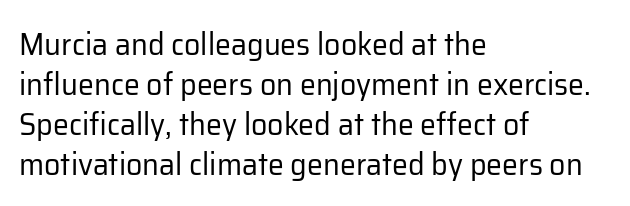
You could call the tracking neutral — neither tight nor loose. A sans-serif font was chosen for this passage. On a weight scale, this lands at 450 or below. Leading matches the norm, producing a regular column. Vertical strokes here are truly vertical. This sample has the flowing, uneven cadence of proportional lettering.
